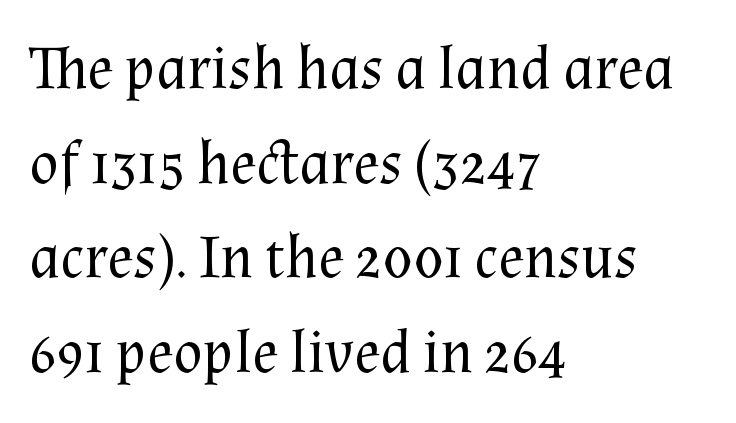
The image shows 61 px regular-weight type, upright; set left-aligned, normal line spacing (1.55x), normal letter spacing, not underlined; medium stroke contrast and a medium x-height.
